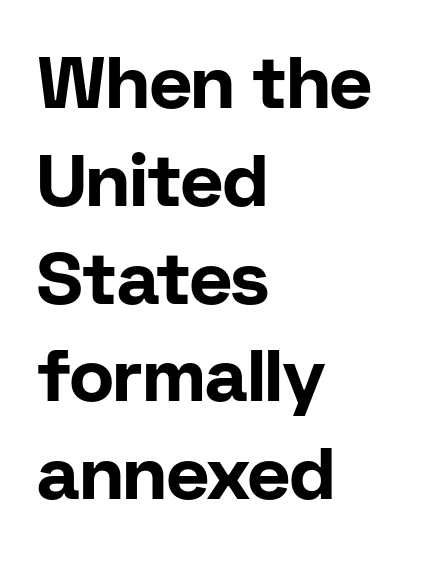
{"serif": "no", "italic": "no", "bold": "yes", "weight": "bold", "width": "normal", "stroke_contrast": "low", "x_height": "medium", "monospaced": "no", "underline": "no", "align": "left", "line_spacing": "normal", "line_spacing_ratio": 1.34, "letter_spacing": "normal", "letter_spacing_em": 0.0, "glyph_px": 73}
